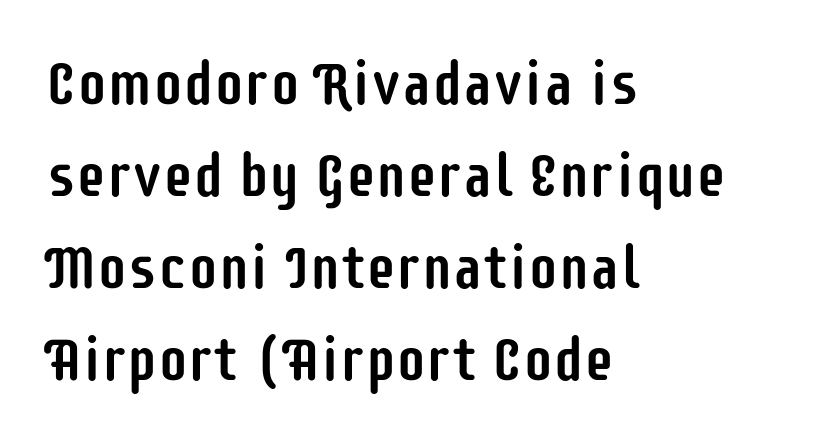
{"serif": "no", "italic": "no", "width": "condensed", "stroke_contrast": "low", "x_height": "large", "monospaced": "no", "underline": "no", "align": "left", "line_spacing": "normal", "line_spacing_ratio": 1.51, "letter_spacing": "normal", "letter_spacing_em": 0.0, "glyph_px": 61}
